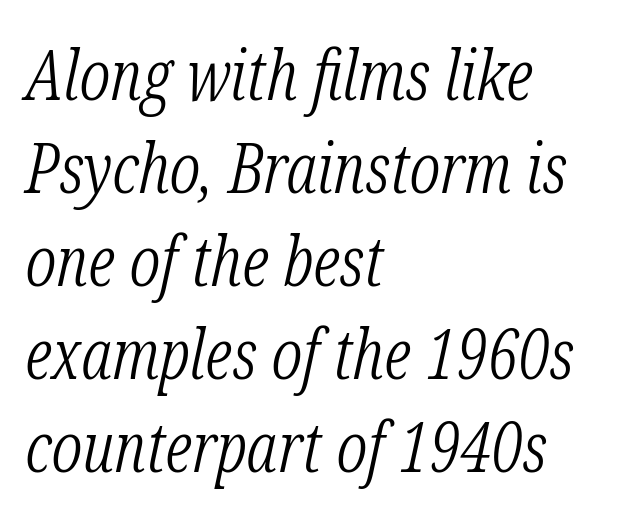
{"serif": "yes", "italic": "yes", "lean": "right", "slant_degrees": 12, "bold": "no", "weight": "light", "width": "condensed", "stroke_contrast": "low", "x_height": "medium", "monospaced": "no", "underline": "no", "align": "left", "line_spacing": "normal", "line_spacing_ratio": 1.33, "letter_spacing": "normal", "letter_spacing_em": 0.0, "glyph_px": 70}
